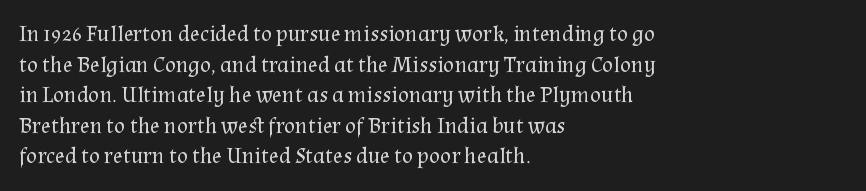
Vertical spacing — default. The text block is weighted toward the left margin, trailing off unevenly rightward. The baseline area is clear. These lines keep a tight, regular rhythm from letter to letter. No extra ink here — the face is not bold.
